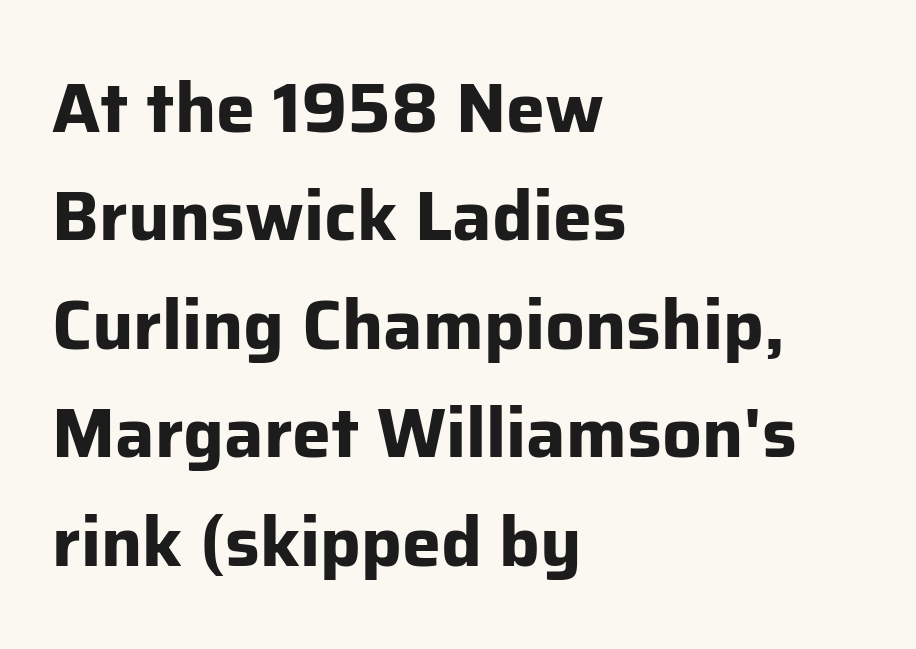
{"serif": "no", "italic": "no", "bold": "yes", "weight": "bold", "width": "normal", "stroke_contrast": "low", "x_height": "medium", "monospaced": "no", "underline": "no", "align": "left", "line_spacing": "normal", "line_spacing_ratio": 1.55, "letter_spacing": "normal", "letter_spacing_em": 0.0, "glyph_px": 70}
